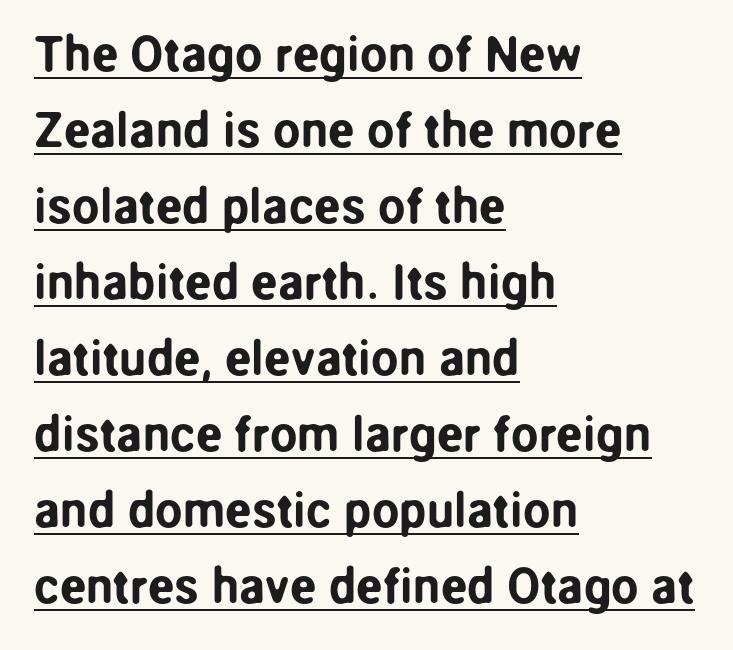
The image shows 49 px sans-serif type, upright; set left-aligned, normal line spacing (1.55x), normal letter spacing, underlined; low stroke contrast and a medium x-height.
